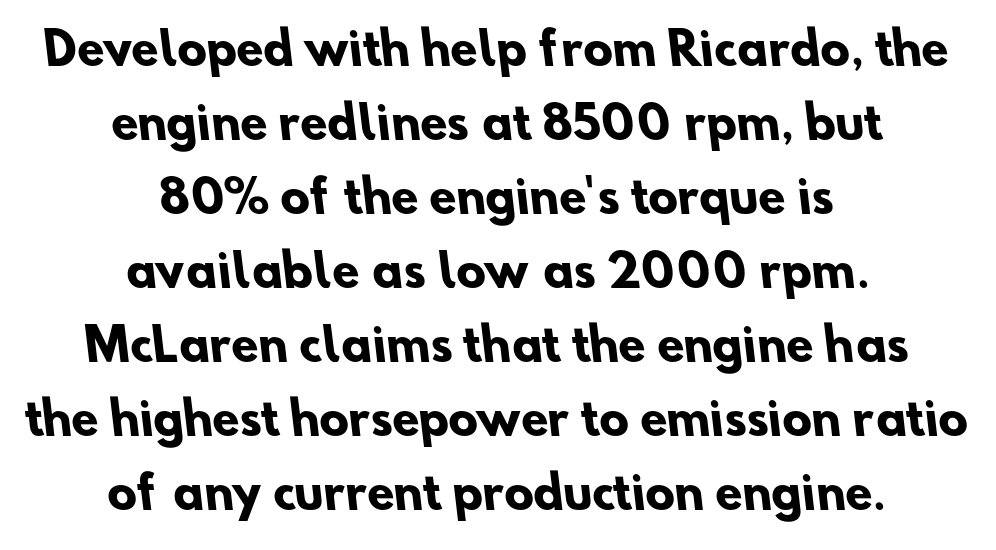
{"serif": "no", "bold": "yes", "weight": "heavy", "width": "normal", "stroke_contrast": "low", "x_height": "small", "monospaced": "no", "underline": "no", "align": "center", "line_spacing": "normal", "line_spacing_ratio": 1.68, "letter_spacing": "normal", "letter_spacing_em": 0.0, "glyph_px": 44}
